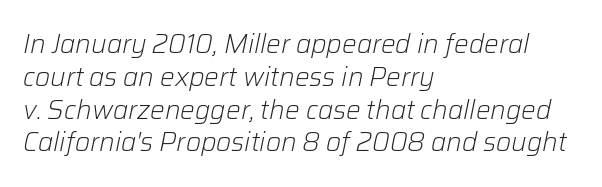
{"italic": "yes", "lean": "right", "slant_degrees": 12, "bold": "no", "underline": "no", "align": "left", "line_spacing": "normal", "line_spacing_ratio": 1.26, "letter_spacing": "normal", "letter_spacing_em": 0.0, "glyph_px": 26}
